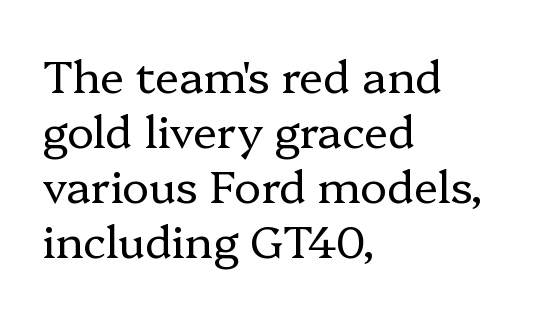
The image shows 45 px regular-weight serif type, upright; set left-aligned, line spacing 1.22x, normal letter spacing, not underlined; low stroke contrast and a medium x-height.
